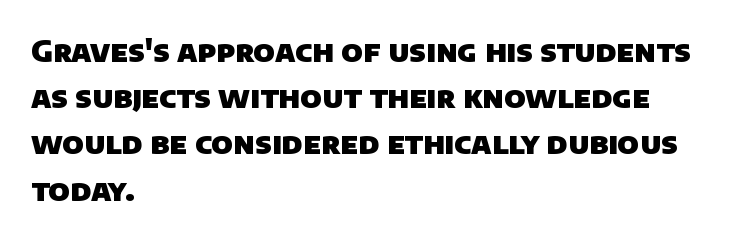
Set as a true bold cut, around the 700 mark. The words here are not underlined. A sans-serif font was chosen for this passage. Horizontal bands of white between lines are of average thickness. The letterforms sit shoulder to shoulder at normal distance. These lines are rendered in a variable-pitch font.
